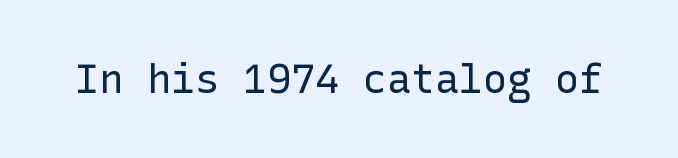
The image shows 40 px regular-weight sans-serif type, upright; set normal letter spacing, not underlined; low stroke contrast and a medium x-height.
